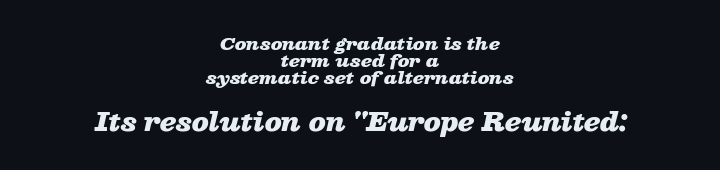
Caption: multi-line text, centered on the measure. The text carries the slant typical of an italic or oblique font. One glance says dense: line gaps are narrower than usual. A clean baseline with only descenders dipping below it. A typesetter would call this zero additional tracking. On the weight axis this lands at bold, roughly 700.
